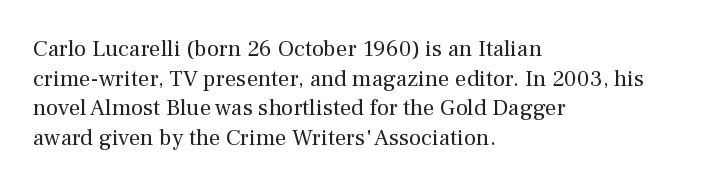
The lines sit at an ordinary, default distance from one another. The rag falls on the right side of this text block. The characters are drawn with everyday or finer stroke widths. Descender tails drop into unmarked territory.
